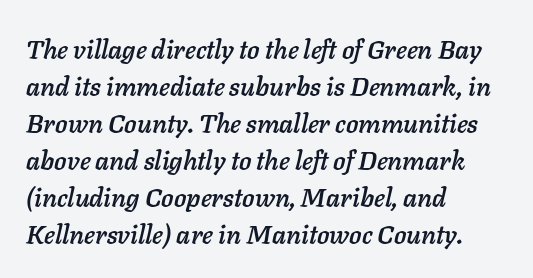
Vertically, the passage feels balanced, rows spaced as you'd expect. The words here are not underlined. If you drew a ruler down the left edge, every line would touch it. Each word holds together tightly as a unit, with standard inter-letter gaps. Yep, that's italic — everything's leaning.
